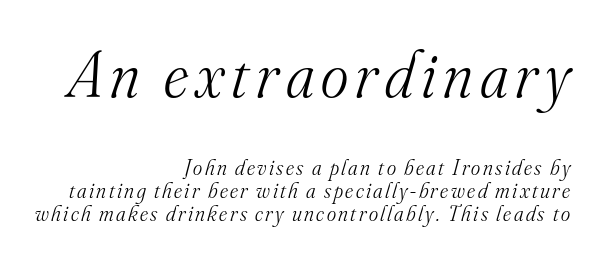
The image shows 66 px light serif type, italic (leaning right); set right-aligned, tight line spacing (1.04x), not underlined; the first (top) block is 3.0x larger; medium stroke contrast and a small x-height.
